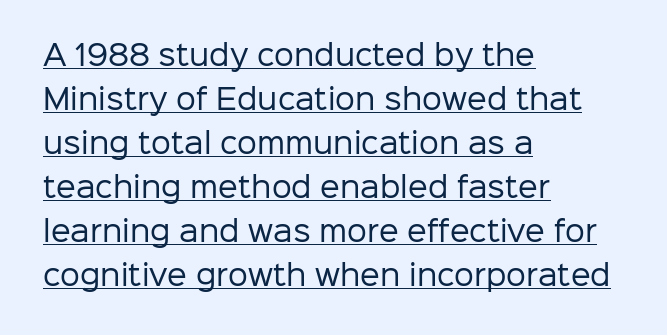
{"serif": "no", "italic": "no", "bold": "no", "weight": "regular", "width": "normal", "stroke_contrast": "low", "x_height": "medium", "monospaced": "no", "underline": "yes", "align": "left", "line_spacing": "normal", "line_spacing_ratio": 1.57, "letter_spacing": "normal", "letter_spacing_em": 0.0, "glyph_px": 28}
